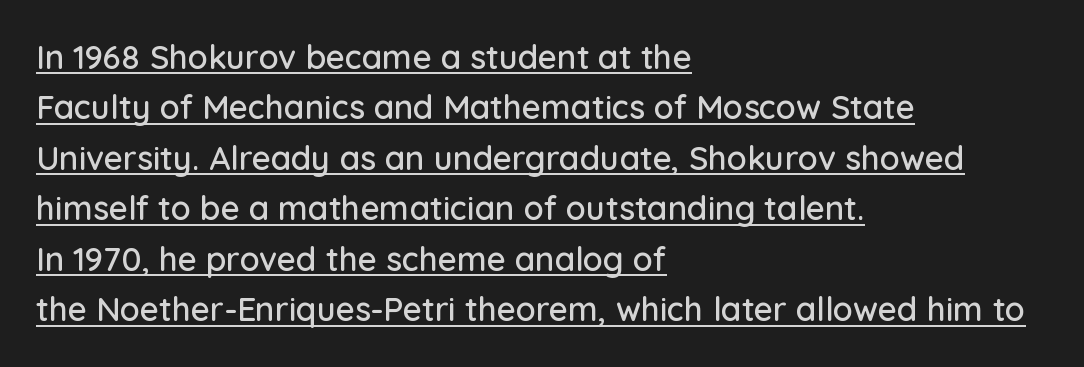
The image shows 33 px sans-serif type, upright; set left-aligned, normal line spacing (1.53x), normal letter spacing, underlined; low stroke contrast and a medium x-height.
